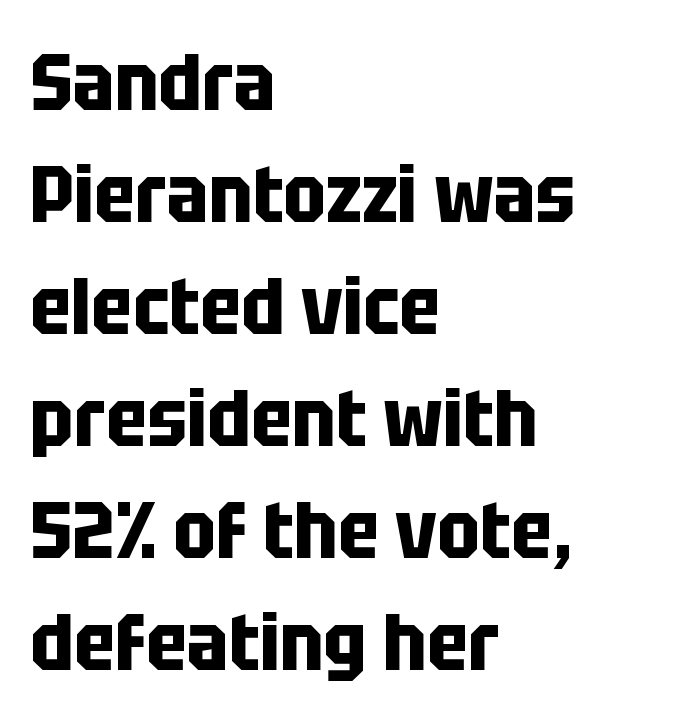
The face used here is a sans, in the tradition of grotesques and geometrics. Underlining? Definitely not there. Caption: multi-line text, flush left, ragged right. The face used here has the dense, thick strokes of a bold. Look at the tracking — it's just the regular setting, nothing added. A normal amount of white space separates one row of letters from the next.
